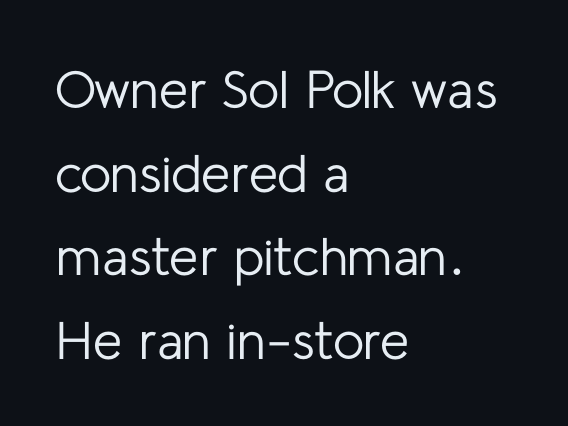
The specimen omits any rule beneath the text block's lines. The paragraph has a hard left edge and a soft right edge. Weight: in the light-to-regular range. How are the letters spaced? Ordinarily, with no added tracking. A typesetter would call this proportional, since set widths differ per character.
